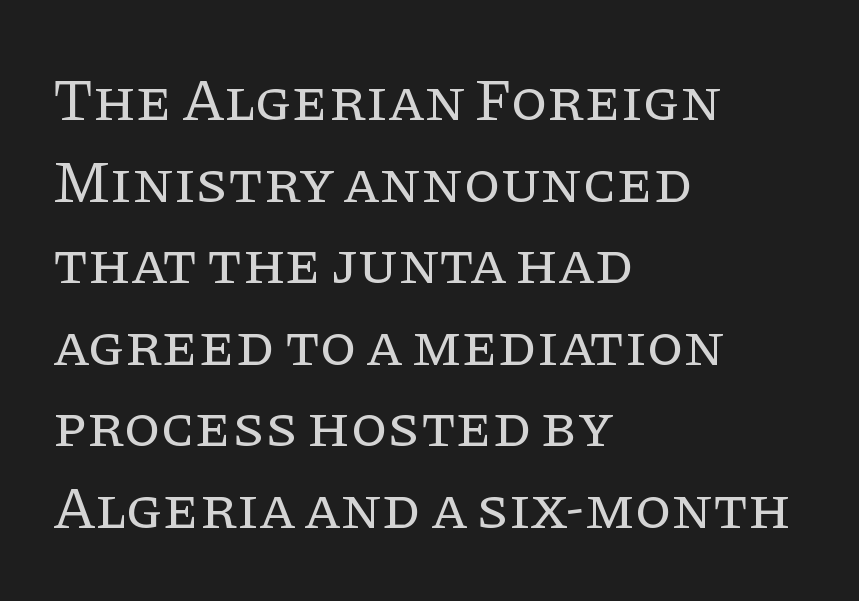
{"serif": "yes", "italic": "no", "bold": "no", "weight": "regular", "width": "normal", "stroke_contrast": "low", "x_height": "large", "monospaced": "no", "underline": "no", "align": "left", "line_spacing": "normal", "line_spacing_ratio": 1.36, "letter_spacing": "normal", "letter_spacing_em": 0.0, "glyph_px": 60}
